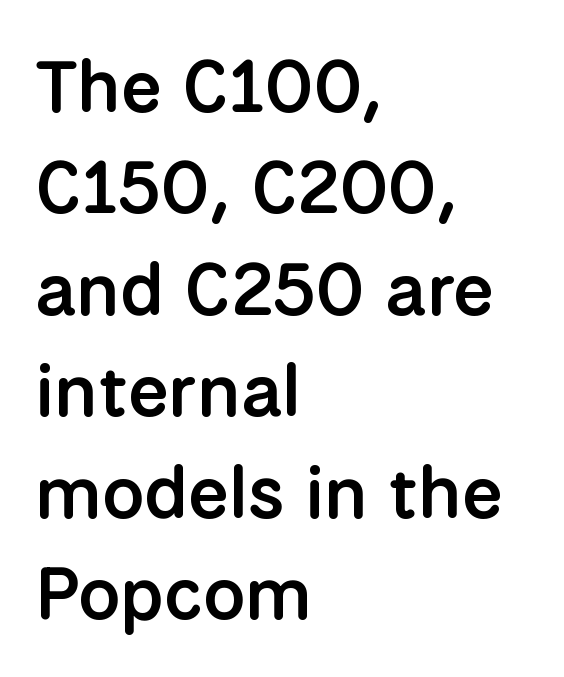
Ordinary non-slanted type is in use. Each word holds together tightly as a unit, with standard inter-letter gaps. These lines are composed in type without serifs. How heavy is the stroke? Medium-heavy — a semibold, shy of bold.
